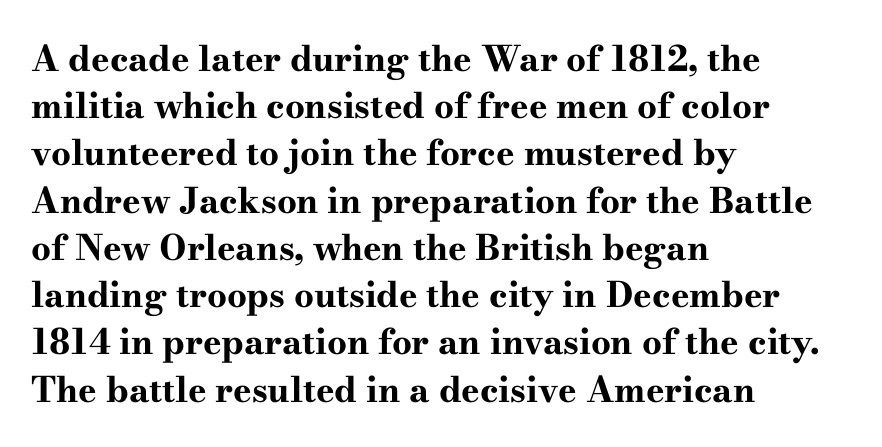
{"serif": "yes", "italic": "no", "bold": "yes", "weight": "bold", "width": "wide", "stroke_contrast": "high", "x_height": "small", "monospaced": "no", "underline": "no", "align": "left", "line_spacing": "normal", "line_spacing_ratio": 1.35, "letter_spacing": "normal", "letter_spacing_em": 0.0, "glyph_px": 35}
